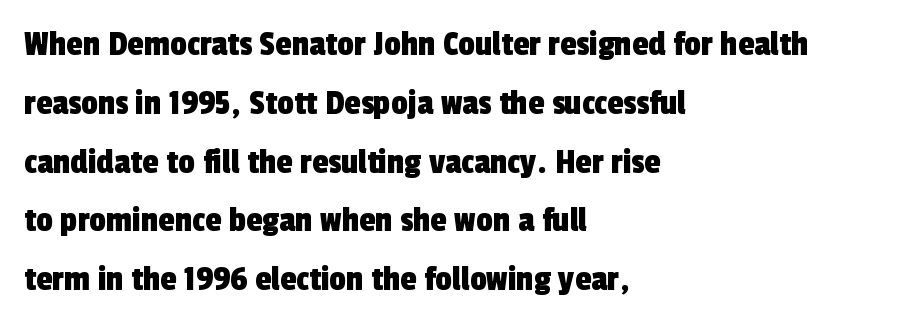
Looks like regular typesetting: each glyph gets only the width it needs. Quick note: underline off. The rendering anchors every line to the left-hand side. Line spacing here is normal. The letters sit at their default tracking, neither squeezed nor spread.
